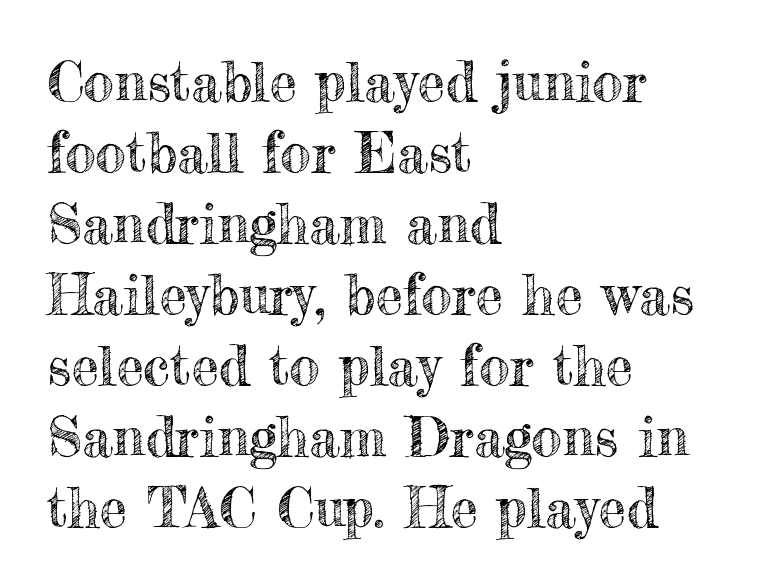
The image shows 55 px text type, upright; set left-aligned, normal line spacing (1.29x), normal letter spacing, not underlined; a small x-height.
